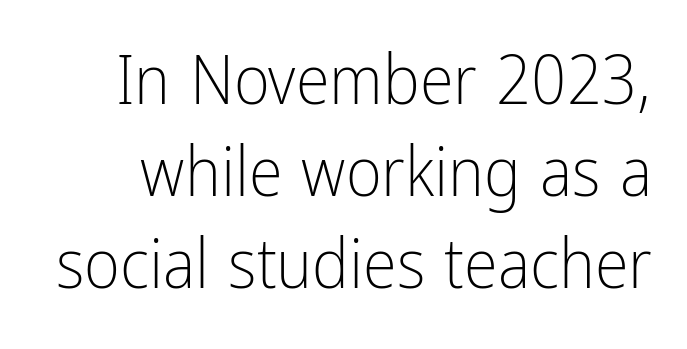
Q: Is the text bold? A: No.
Q: Is the text italic (slanted)? A: No, it is upright.
Q: Is the typeface a serif or a sans-serif typeface? A: Sans-serif.
Q: Is the text underlined? A: No.
Q: Is the spacing between letters normal or unusually wide? A: Normal.
Q: Is the spacing between lines tight, normal or loose? A: Normal.
Q: Width (condensed, normal, or wide)? A: Condensed.
Q: Stroke contrast? A: Low.
Q: x-height? A: Medium.
Q: Monospaced? A: No.
